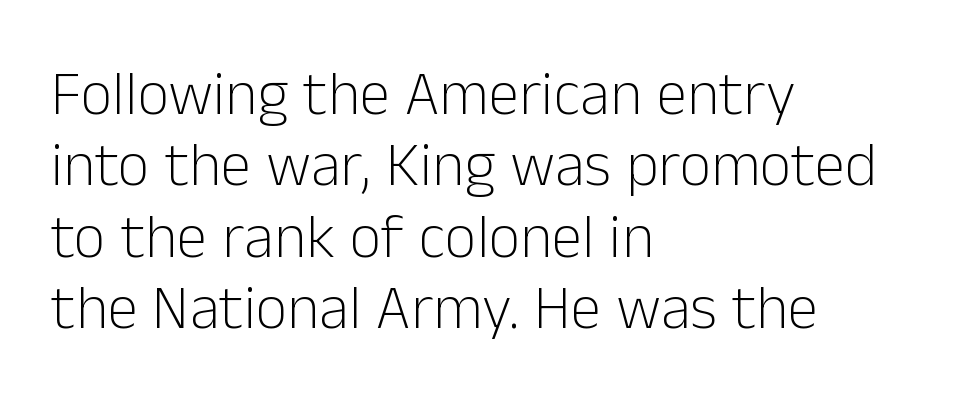
The image shows 62 px light sans-serif type, upright; set left-aligned, tight line spacing (1.15x), normal letter spacing, not underlined; low stroke contrast and a medium x-height.
